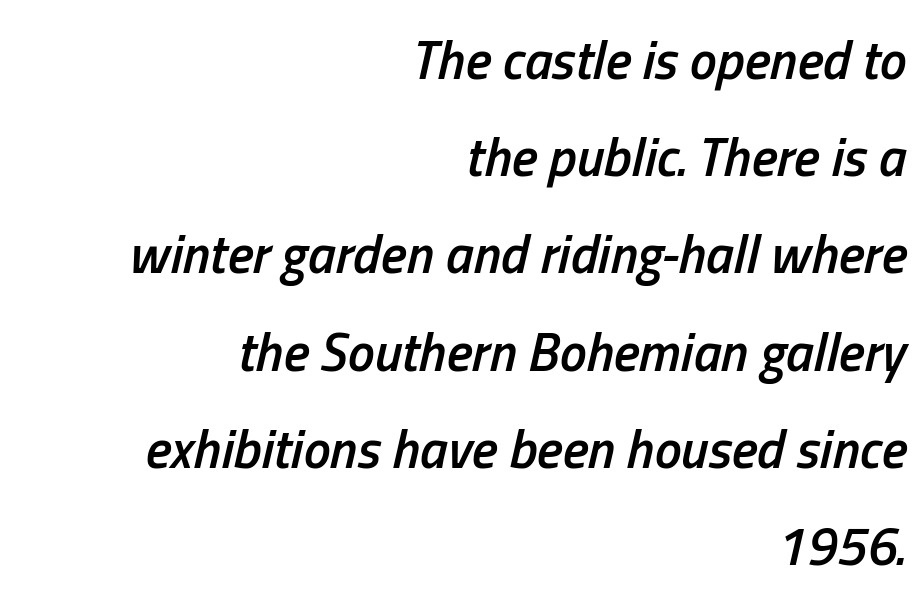
The glyphs have the mass of a demibold cut, below bold. The line texture is even and compact thanks to regular tracking. Each line ends at the same right margin while the left side varies. The glyphs look as if they've been sheared to an angle.
